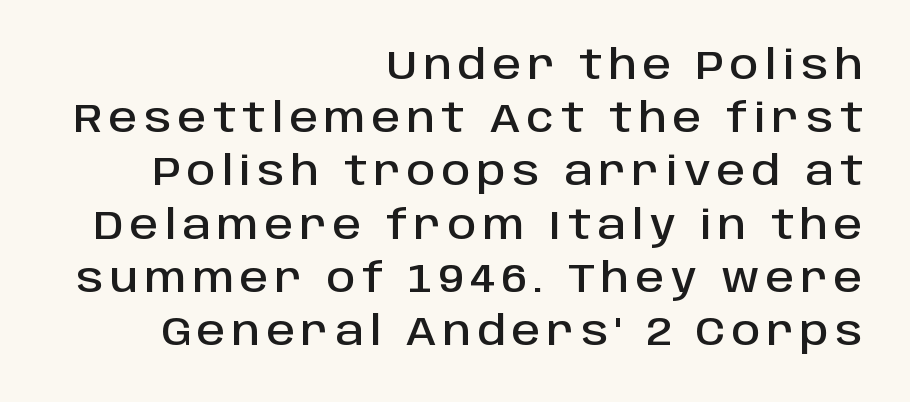
Is this a fixed-width face? No — the glyphs have proportional, varying widths. The compositor pushed each line to the right boundary. Upright lettering throughout. Is this a sans? Yes — the strokes have no serifs. Check the space under the baseline: it is left empty.
